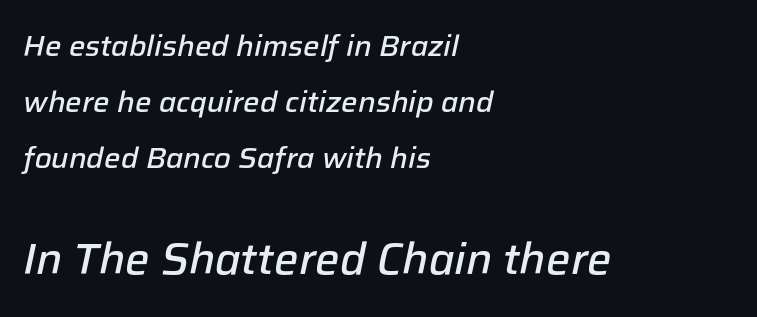
The image shows 43 px semibold type, italic (leaning right); set left-aligned, loose line spacing (1.93x), normal letter spacing, not underlined; the second (bottom) block is 1.48x larger; low stroke contrast and a medium x-height.
